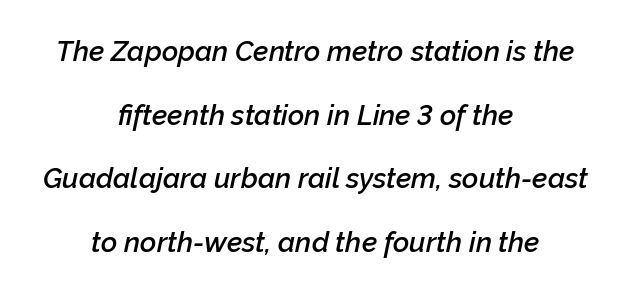
The image shows 28 px semibold type, italic (leaning right); set centered, loose line spacing (2.27x), normal letter spacing, not underlined; low stroke contrast and a medium x-height.
